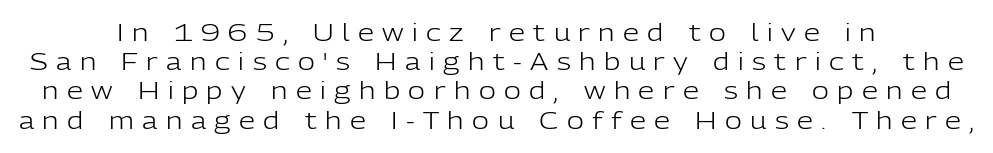
{"italic": "no", "bold": "no", "underline": "no", "align": "center", "line_spacing": "normal", "line_spacing_ratio": 1.27, "letter_spacing": "wide", "letter_spacing_em": 0.37, "glyph_px": 23}
